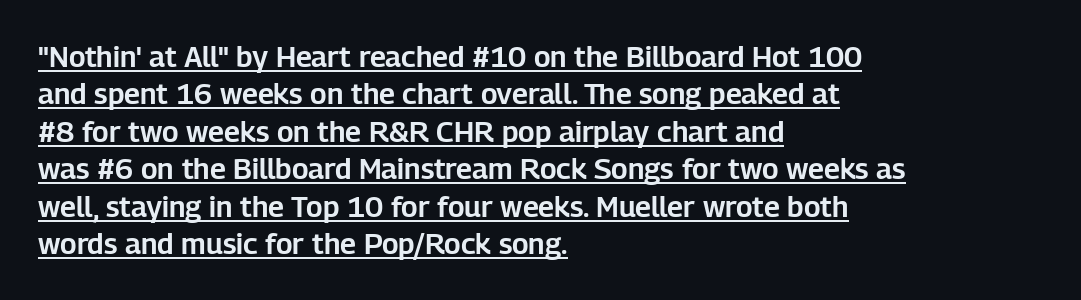
Q: Is the text italic (slanted)? A: No, it is upright.
Q: Is the typeface a serif or a sans-serif typeface? A: Sans-serif.
Q: Is the text underlined? A: Yes.
Q: How is the paragraph aligned? A: Left-aligned.
Q: Is the spacing between letters normal or unusually wide? A: Normal.
Q: Is the spacing between lines tight, normal or loose? A: Normal.
Q: Width (condensed, normal, or wide)? A: Normal.
Q: Stroke contrast? A: Low.
Q: x-height? A: Medium.
Q: Monospaced? A: No.
